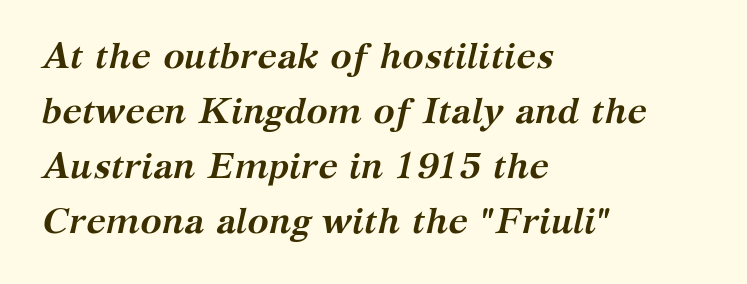
The image shows 36 px semibold serif type, italic (leaning right); set left-aligned, normal line spacing (1.53x), normal letter spacing, not underlined; medium stroke contrast and a medium x-height.
